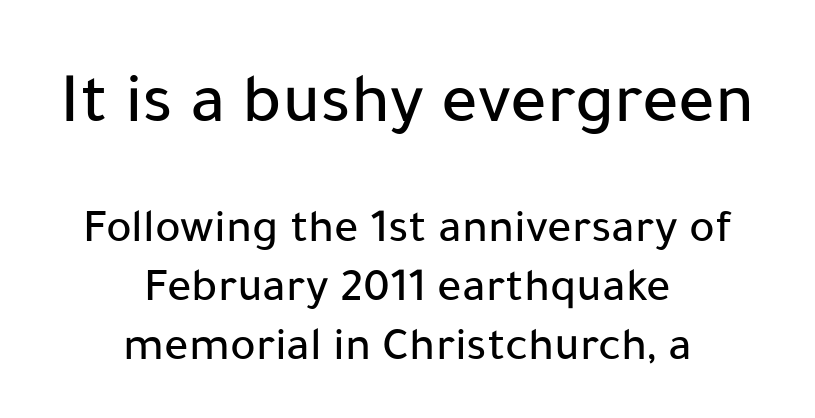
Q: Is the text italic (slanted)? A: No, it is upright.
Q: Is the typeface a serif or a sans-serif typeface? A: Sans-serif.
Q: Is the text underlined? A: No.
Q: How is the paragraph aligned? A: Centered.
Q: Is the spacing between letters normal or unusually wide? A: Normal.
Q: Which block of text is set in a larger size, the first (top) or the second (bottom)? A: The first (top) one.
Q: Width (condensed, normal, or wide)? A: Normal.
Q: Stroke contrast? A: Low.
Q: x-height? A: Medium.
Q: Monospaced? A: No.
